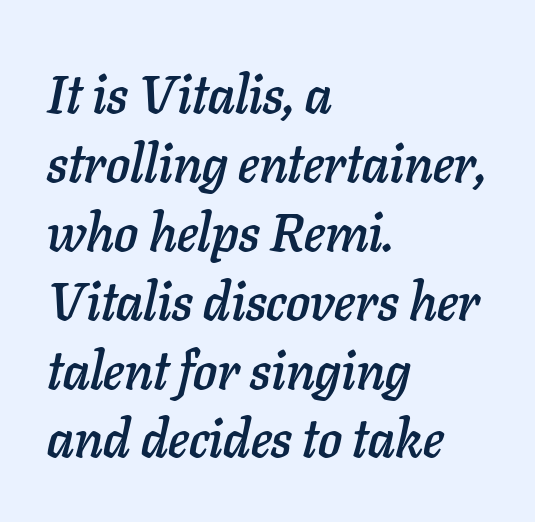
{"italic": "yes", "lean": "right", "slant_degrees": 11, "width": "normal", "stroke_contrast": "low", "x_height": "medium", "monospaced": "no", "underline": "no", "align": "left", "line_spacing": "normal", "line_spacing_ratio": 1.3, "letter_spacing": "normal", "letter_spacing_em": 0.0, "glyph_px": 53}
